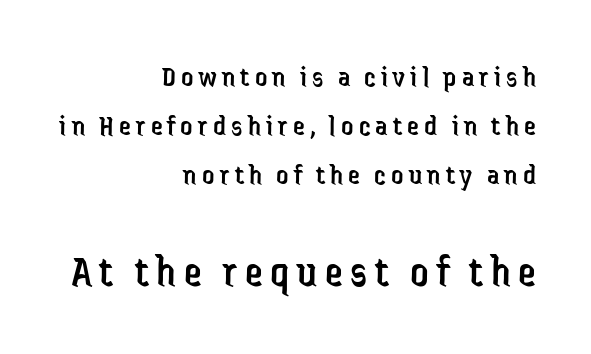
Teacher's note: observe the even right margin — that is flush-right alignment. To sum up the face: it is a sans, with no serifs. Characters remain perfectly vertical along every line. Top chunk: small. Bottom chunk: large.
